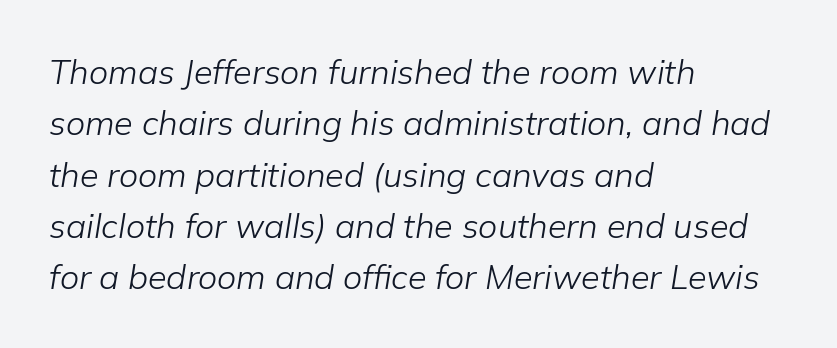
The image shows 34 px light type, italic (leaning right); set left-aligned, normal line spacing (1.51x), normal letter spacing, not underlined; low stroke contrast and a medium x-height.
